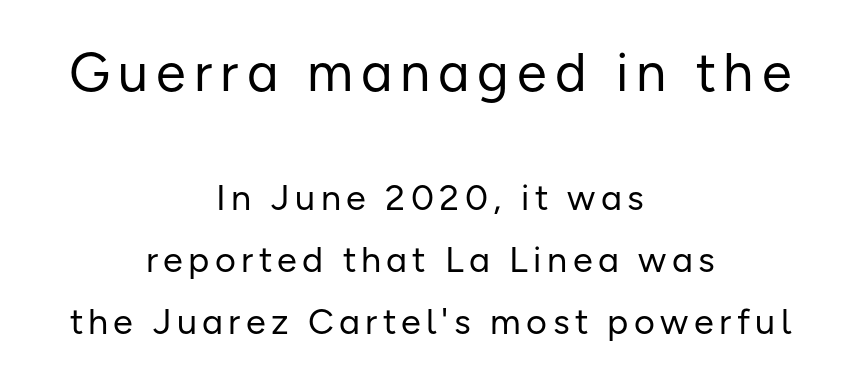
Scale decreases going downward across the two blocks. Quick note: not italic, upright. The paragraph has two soft edges and a firm central axis. Is this a fixed-width face? No — the glyphs have proportional, varying widths.
